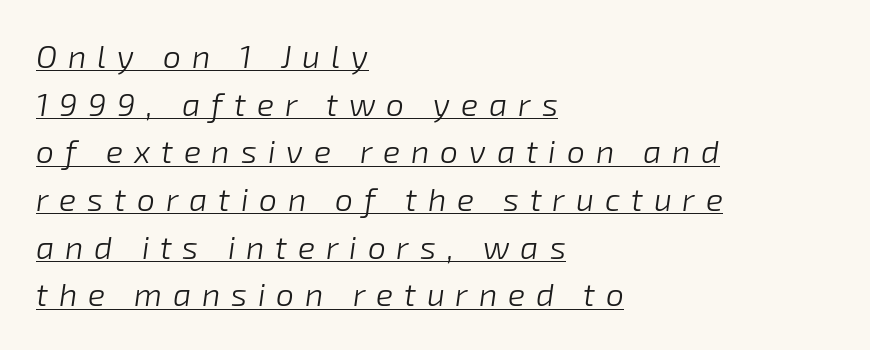
The whole block is typeset with a tilt. Compared with typical paragraphs, the rows here are spaced about the same. Each line of the rendering has a horizontal stroke beneath the glyphs. The letters advance in unequal steps, a hallmark of proportional type. This rendering uses left alignment, leaving the right contour irregular. Look at the tracking — it's clearly loosened, letters drifting apart.
